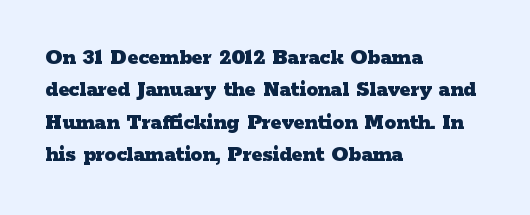
The space directly below the letters is spotless. A dark, heavy texture on the line: the type is bold. Every row of glyphs begins at an identical x-position on the left. Posture: vertical.
